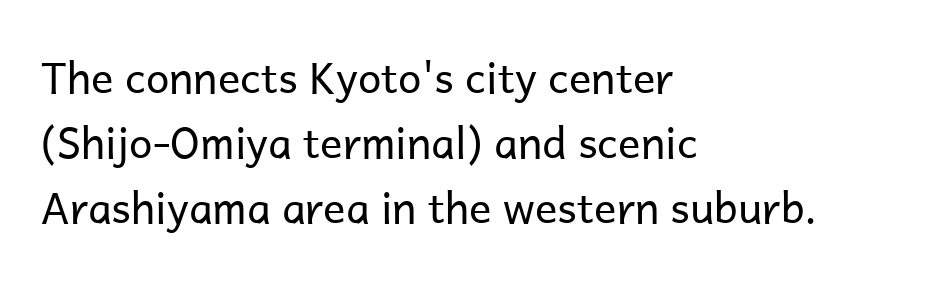
Summary of weight: not heavy and not bold. Visually the block forms a straight wall on the left and a jagged coastline on the right. Glyph-to-glyph distance matches everyday printed text. Words float on clear page, feet unadorned.
